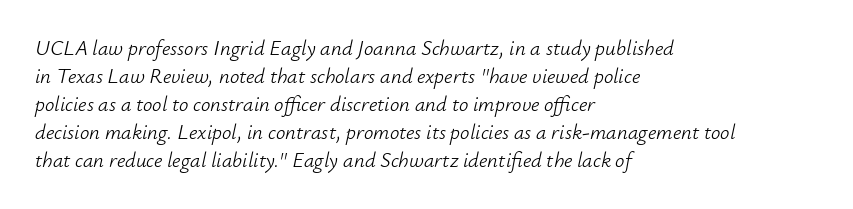
The image shows 21 px text type, italic (leaning right); set left-aligned, normal line spacing (1.33x), normal letter spacing, not underlined.
